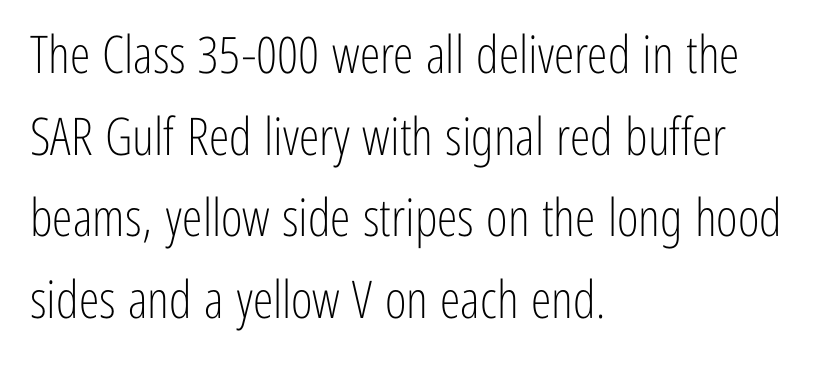
The image shows 52 px light, condensed sans-serif type, upright; set left-aligned, normal line spacing (1.57x), normal letter spacing, not underlined; low stroke contrast and a medium x-height.
